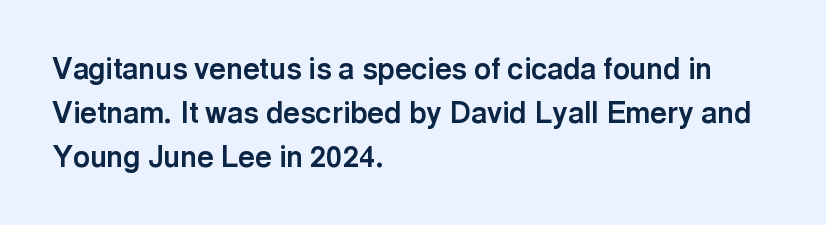
Q: Is the text bold? A: Yes.
Q: Is the text italic (slanted)? A: No, it is upright.
Q: Is the typeface a serif or a sans-serif typeface? A: Sans-serif.
Q: Is the text underlined? A: No.
Q: How is the paragraph aligned? A: Left-aligned.
Q: Is the spacing between letters normal or unusually wide? A: Normal.
Q: Is the spacing between lines tight, normal or loose? A: Normal.
Q: Width (condensed, normal, or wide)? A: Normal.
Q: x-height? A: Medium.
Q: Monospaced? A: No.
